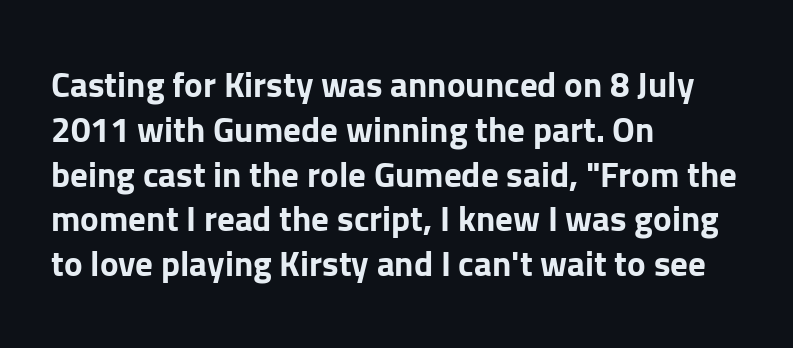
Q: Is the text bold? A: Yes.
Q: Is the text italic (slanted)? A: No, it is upright.
Q: Is the typeface a serif or a sans-serif typeface? A: Sans-serif.
Q: Is the text underlined? A: No.
Q: How is the paragraph aligned? A: Left-aligned.
Q: Is the spacing between letters normal or unusually wide? A: Normal.
Q: Is the spacing between lines tight, normal or loose? A: Normal.
Q: Width (condensed, normal, or wide)? A: Normal.
Q: Stroke contrast? A: Low.
Q: x-height? A: Medium.
Q: Monospaced? A: No.
